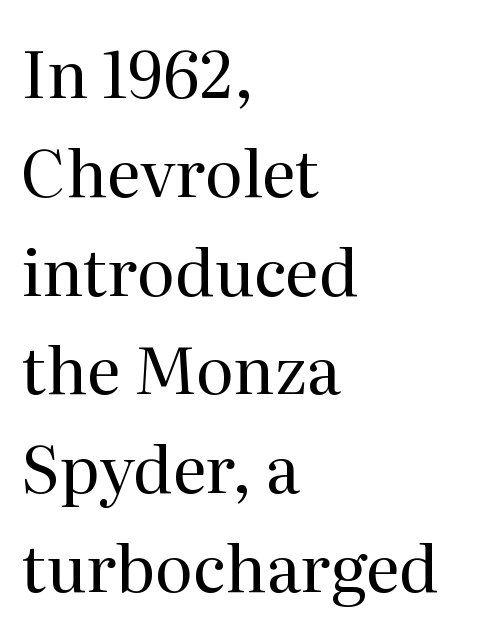
This sample uses a serif face. Proportional: the letters do not fall into vertical columns. Vertically, the passage feels balanced, rows spaced as you'd expect. The axis of the letterforms is exactly vertical. The passage is arranged the way most books set body copy — flush left. Decoration check: the copy has no underline.
